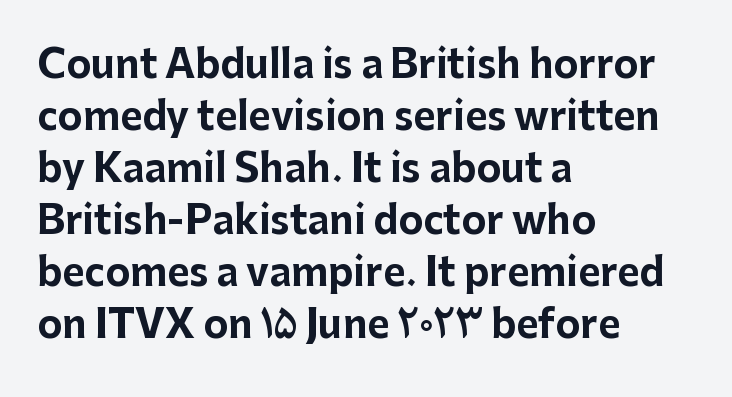
All the whitespace from short lines collects on the right. Quick note: not italic, upright. Chunky letters — that's bold for sure. Spacing verdict: proportional, widths tailored to each character. The block of text has a typical density, with ordinary space between rows. Serif or sans? Sans — the stroke terminals are bare.
